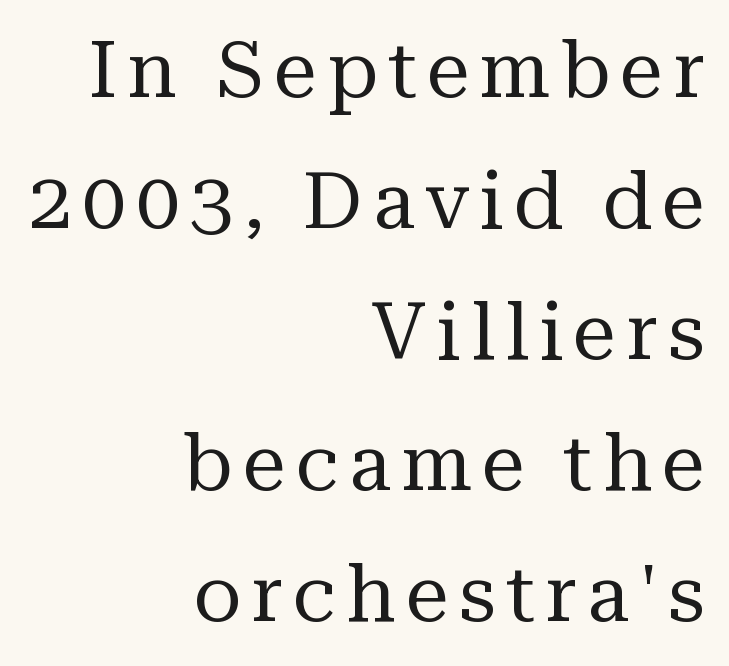
The image shows 78 px regular-weight serif type, upright; set right-aligned, normal line spacing (1.68x), not underlined; medium stroke contrast and a medium x-height.
